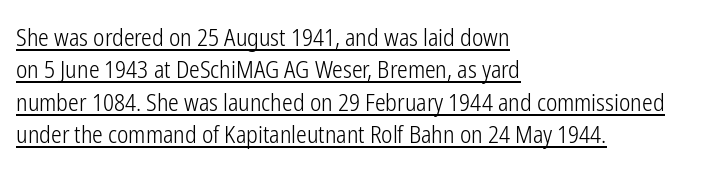
{"italic": "no", "bold": "no", "underline": "yes", "align": "left", "line_spacing": "normal", "line_spacing_ratio": 1.35, "letter_spacing": "normal", "letter_spacing_em": 0.0, "glyph_px": 24}
